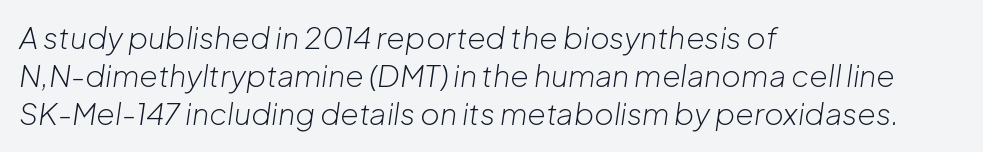
Q: Is the text bold? A: No.
Q: Is the text italic (slanted)? A: Yes, it leans right by about 8 degrees.
Q: Is the text underlined? A: No.
Q: How is the paragraph aligned? A: Left-aligned.
Q: Is the spacing between letters normal or unusually wide? A: Normal.
Q: Is the spacing between lines tight, normal or loose? A: Normal.
Q: Width (condensed, normal, or wide)? A: Normal.
Q: Stroke contrast? A: Low.
Q: x-height? A: Medium.
Q: Monospaced? A: No.
